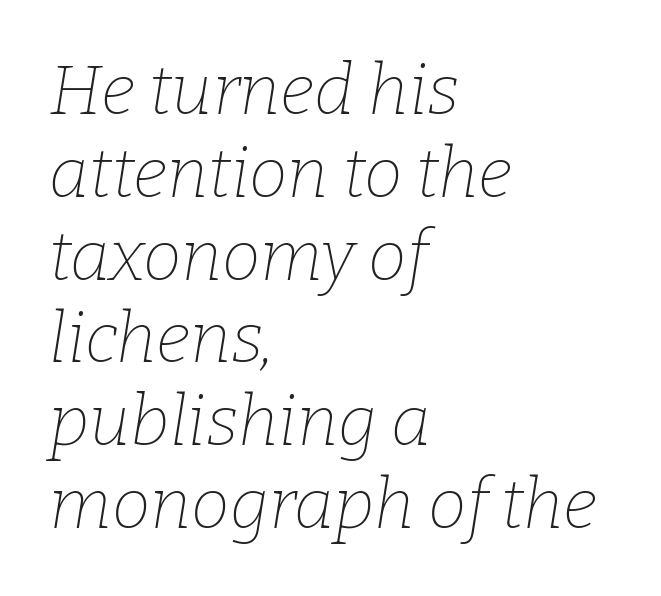
Q: Is the text bold? A: No.
Q: Is the text italic (slanted)? A: Yes, it leans right by about 9 degrees.
Q: Is the typeface a serif or a sans-serif typeface? A: Serif.
Q: Is the text underlined? A: No.
Q: How is the paragraph aligned? A: Left-aligned.
Q: Is the spacing between letters normal or unusually wide? A: Normal.
Q: Width (condensed, normal, or wide)? A: Normal.
Q: Stroke contrast? A: Low.
Q: x-height? A: Medium.
Q: Monospaced? A: No.
